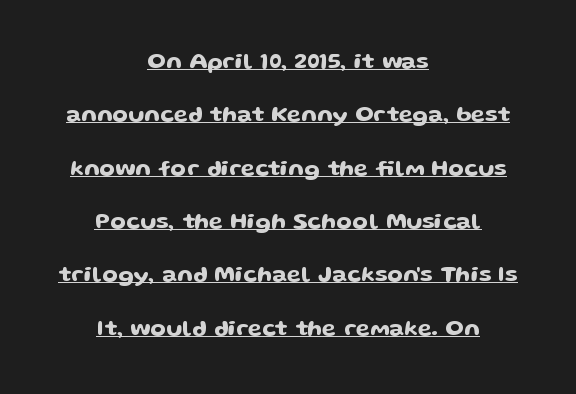
Quick note: underline on. Vertically, the passage feels expansive, rows floating well apart. Is the letter spacing exaggerated? No — it looks like the ordinary default. Posture: vertical. The typesetter chose a symmetrical, centered arrangement here.
